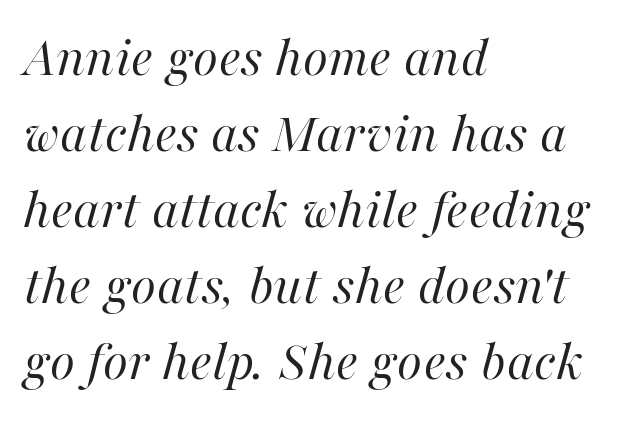
A classic flush-left, rag-right setting is used for this passage. Summary of vertical rhythm: regular, with standard interline spacing. The line texture is even and compact thanks to regular tracking. Compared with ordinary roman type, these characters are visibly tilted. A clean baseline with only descenders dipping below it. This sample has the flowing, uneven cadence of proportional lettering.
